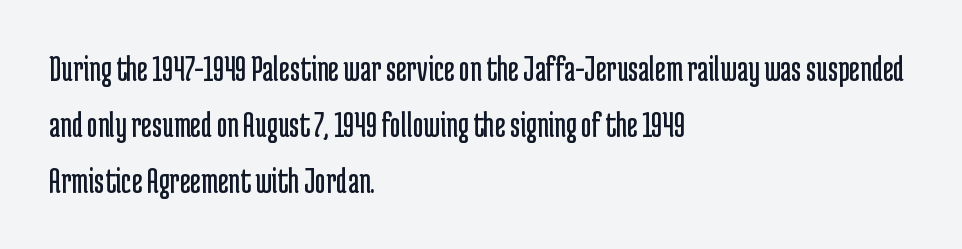
Q: Is the text bold? A: No.
Q: Is the text italic (slanted)? A: No, it is upright.
Q: Is the typeface a serif or a sans-serif typeface? A: Sans-serif.
Q: Is the text underlined? A: No.
Q: How is the paragraph aligned? A: Left-aligned.
Q: Is the spacing between letters normal or unusually wide? A: Normal.
Q: Is the spacing between lines tight, normal or loose? A: Normal.
Q: Width (condensed, normal, or wide)? A: Condensed.
Q: Stroke contrast? A: Low.
Q: x-height? A: Medium.
Q: Monospaced? A: No.
